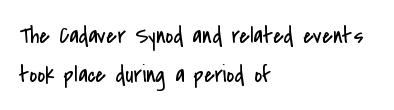
The image shows 24 px text type, upright; set left-aligned, normal line spacing (1.61x), normal letter spacing, not underlined.
